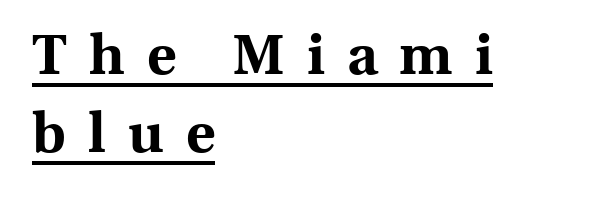
Does the weight exceed regular? Yes, all the way to bold. These lines were composed using upright roman letters. Is this a fixed-width face? No — the glyphs have proportional, varying widths. Visually the block forms a straight wall on the left and a jagged coastline on the right.
